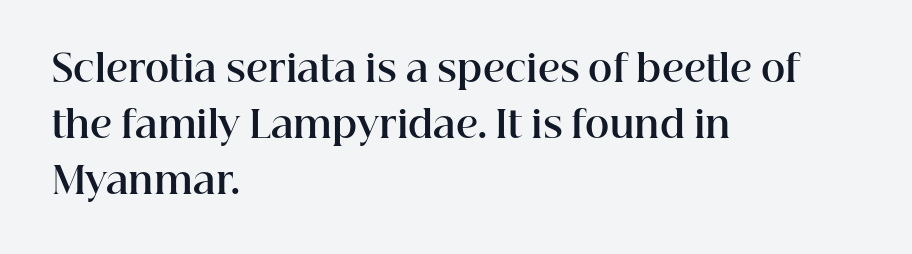
{"serif": "yes", "italic": "no", "bold": "yes", "weight": "bold", "width": "normal", "stroke_contrast": "high", "x_height": "medium", "monospaced": "no", "underline": "no", "align": "left", "line_spacing": "normal", "line_spacing_ratio": 1.51, "letter_spacing": "normal", "letter_spacing_em": 0.0, "glyph_px": 37}
